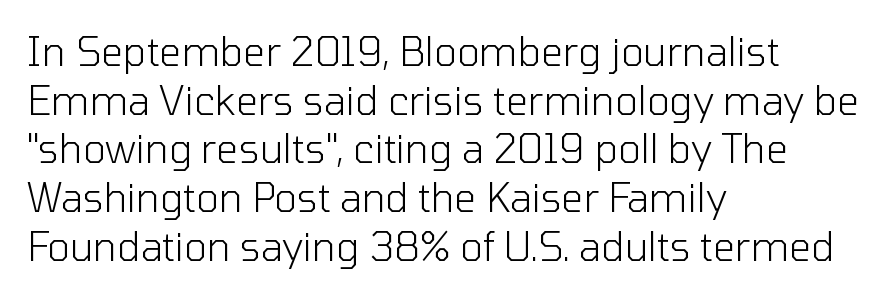
The type is set solid horizontally, with unmodified tracking. Designer's note — italics off, roman on. How would I describe the line gaps? Plain and ordinary. Any mark beneath the type? The region is blank. Do the characters align in a grid? No, the font is proportional.
